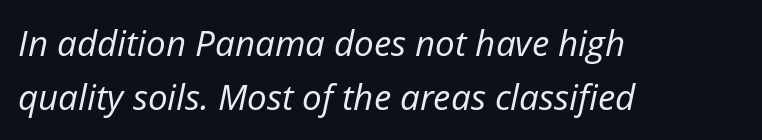
{"italic": "yes", "lean": "right", "slant_degrees": 12, "bold": "no", "weight": "regular", "width": "normal", "stroke_contrast": "low", "x_height": "medium", "monospaced": "no", "underline": "no", "align": "left", "line_spacing": "normal", "line_spacing_ratio": 1.55, "letter_spacing": "normal", "letter_spacing_em": 0.0, "glyph_px": 35}
